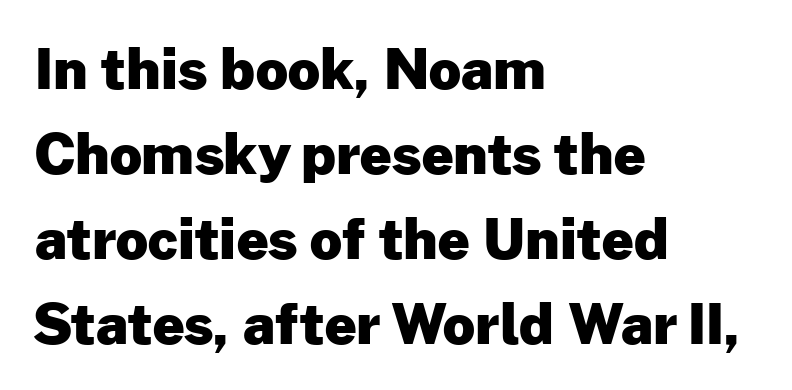
{"serif": "no", "italic": "no", "bold": "yes", "weight": "heavy", "width": "normal", "stroke_contrast": "low", "x_height": "medium", "monospaced": "no", "underline": "no", "align": "left", "line_spacing": "normal", "line_spacing_ratio": 1.52, "letter_spacing": "normal", "letter_spacing_em": 0.0, "glyph_px": 56}
